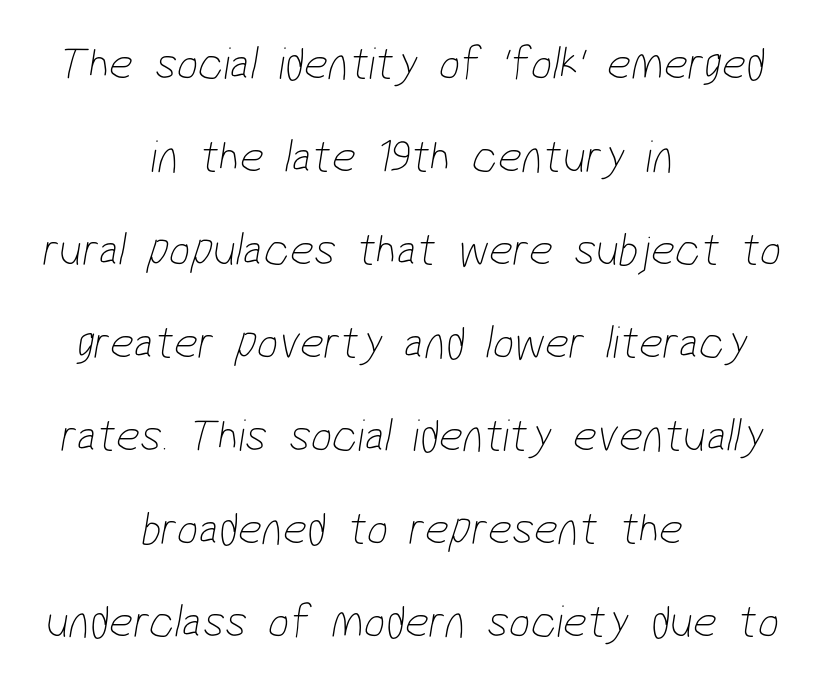
{"serif": "no", "bold": "no", "weight": "thin", "width": "condensed", "stroke_contrast": "low", "x_height": "medium", "monospaced": "no", "underline": "no", "align": "center", "line_spacing": "loose", "line_spacing_ratio": 1.98, "letter_spacing": "normal", "letter_spacing_em": 0.0, "glyph_px": 47}
